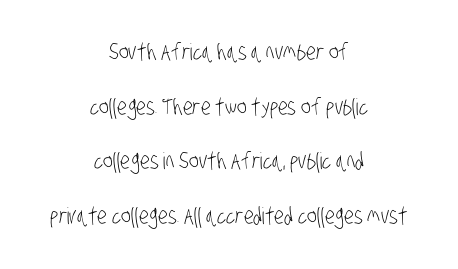
{"bold": "no", "underline": "no", "align": "center", "line_spacing": "loose", "line_spacing_ratio": 2.38, "letter_spacing": "normal", "letter_spacing_em": 0.0, "glyph_px": 23}
